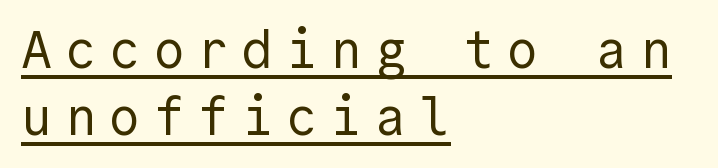
The leading is moderate, giving the passage an even texture. Caption: expanded tracking, letters set apart. Is this a sans? Yes — the strokes have no serifs. The letters stand straight up with perfectly vertical stems. Each line starts at the same left margin while the right side varies. Compared with a typical body face, this is equally light or lighter still.
